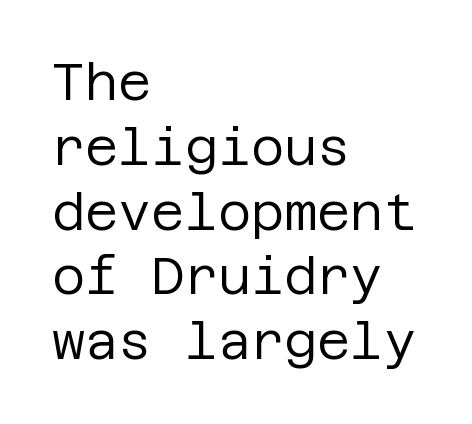
{"serif": "no", "italic": "no", "bold": "no", "weight": "regular", "width": "normal", "stroke_contrast": "low", "x_height": "large", "underline": "no", "align": "left", "line_spacing": "normal", "line_spacing_ratio": 1.27, "letter_spacing": "normal", "letter_spacing_em": 0.0, "glyph_px": 51}
